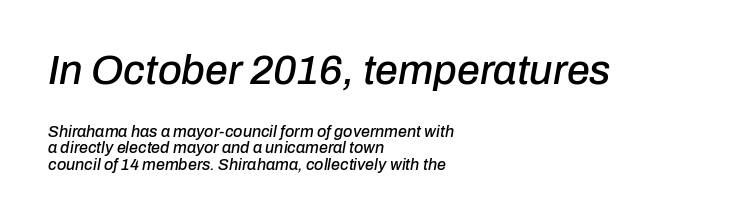
The image shows 41 px text type, italic (leaning right); set left-aligned, tight line spacing (1.01x), normal letter spacing, not underlined; the first (top) block is 2.56x larger; low stroke contrast and a medium x-height.
